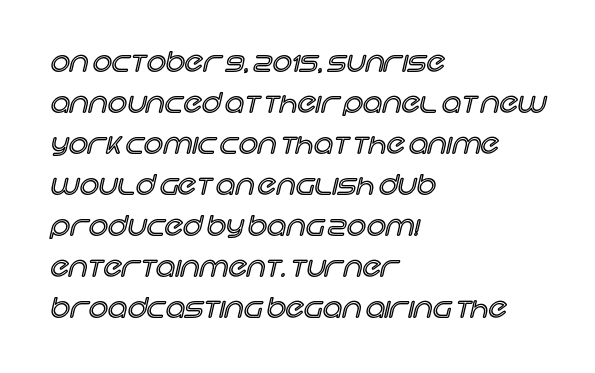
Q: Is the text italic (slanted)? A: Yes.
Q: Is the text underlined? A: No.
Q: How is the paragraph aligned? A: Left-aligned.
Q: Is the spacing between letters normal or unusually wide? A: Normal.
Q: Is the spacing between lines tight, normal or loose? A: Normal.
